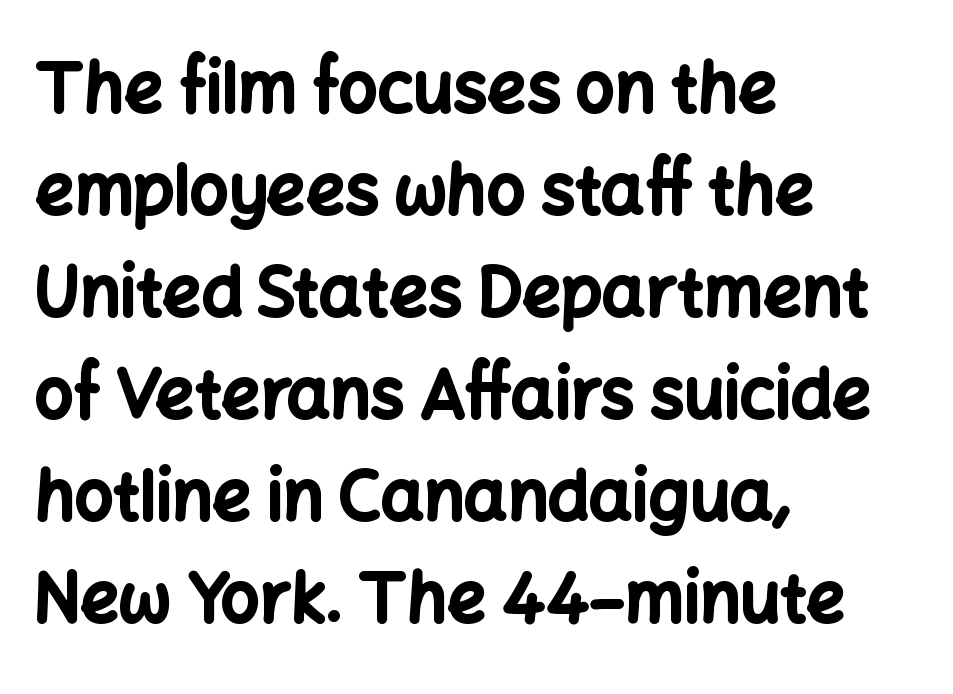
The image shows 68 px bold sans-serif type, upright; set left-aligned, normal line spacing (1.5x), normal letter spacing, not underlined; low stroke contrast and a medium x-height.
